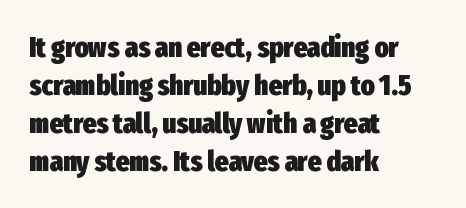
{"serif": "no", "italic": "no", "bold": "yes", "weight": "heavy", "width": "condensed", "stroke_contrast": "low", "x_height": "medium", "monospaced": "no", "underline": "no", "align": "left", "line_spacing": "normal", "line_spacing_ratio": 1.31, "letter_spacing": "normal", "letter_spacing_em": 0.0, "glyph_px": 29}
